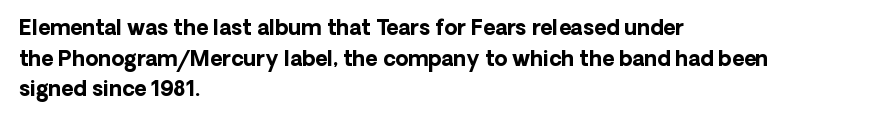
{"italic": "no", "bold": "yes", "underline": "no", "align": "left", "line_spacing": "normal", "line_spacing_ratio": 1.46, "letter_spacing": "normal", "letter_spacing_em": 0.0, "glyph_px": 21}
